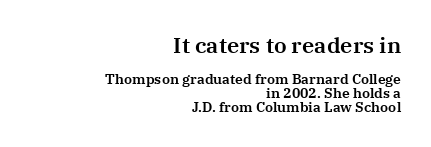
{"italic": "no", "underline": "no", "align": "right", "line_spacing": "tight", "line_spacing_ratio": 0.99, "letter_spacing": "normal", "letter_spacing_em": 0.0, "larger_block": "first", "size_ratio": 1.57, "glyph_px": 22}
